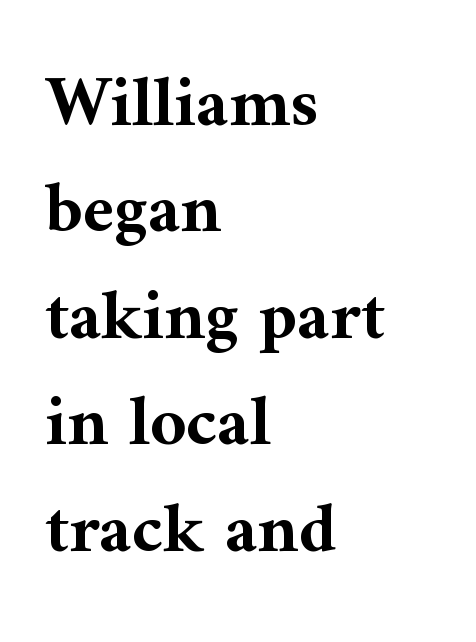
The image shows 71 px bold serif type, upright; set left-aligned, normal line spacing (1.5x), normal letter spacing, not underlined; medium stroke contrast and a medium x-height.
